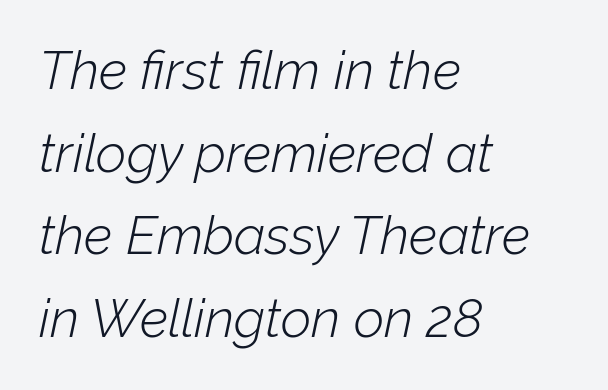
{"italic": "yes", "lean": "right", "slant_degrees": 12, "bold": "no", "weight": "light", "width": "normal", "stroke_contrast": "low", "x_height": "medium", "monospaced": "no", "underline": "no", "align": "left", "line_spacing": "normal", "line_spacing_ratio": 1.56, "letter_spacing": "normal", "letter_spacing_em": 0.0, "glyph_px": 53}
